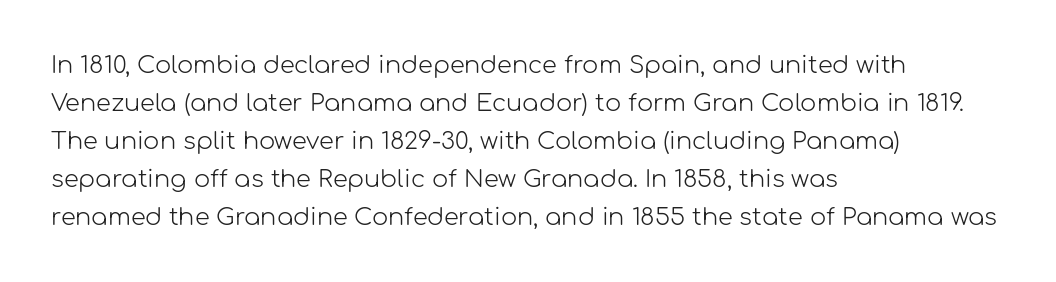
The image shows 24 px text type, upright; set left-aligned, normal line spacing (1.58x), normal letter spacing, not underlined.
